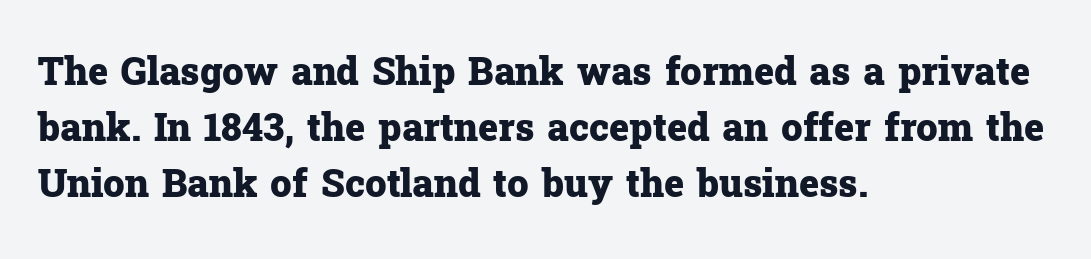
The image shows 38 px heavy serif type, upright; set left-aligned, normal line spacing (1.48x), normal letter spacing, not underlined; low stroke contrast and a medium x-height.
